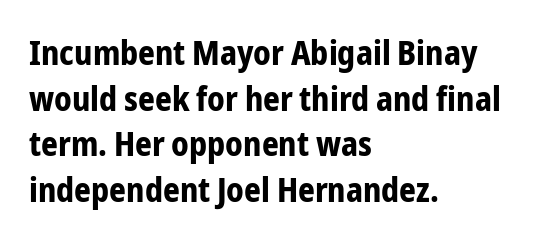
The image shows 33 px bold, condensed sans-serif type, upright; set left-aligned, normal line spacing (1.38x), normal letter spacing, not underlined; low stroke contrast and a medium x-height.
